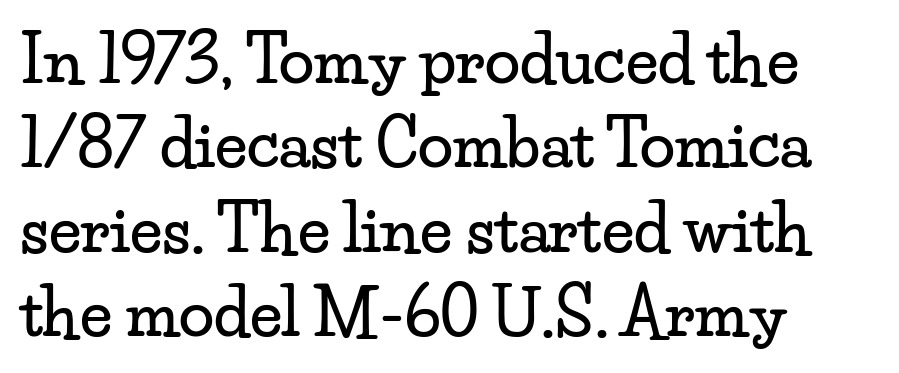
The image shows 64 px wide serif type, upright; set left-aligned, normal line spacing (1.32x), normal letter spacing, not underlined; low stroke contrast and a small x-height.
